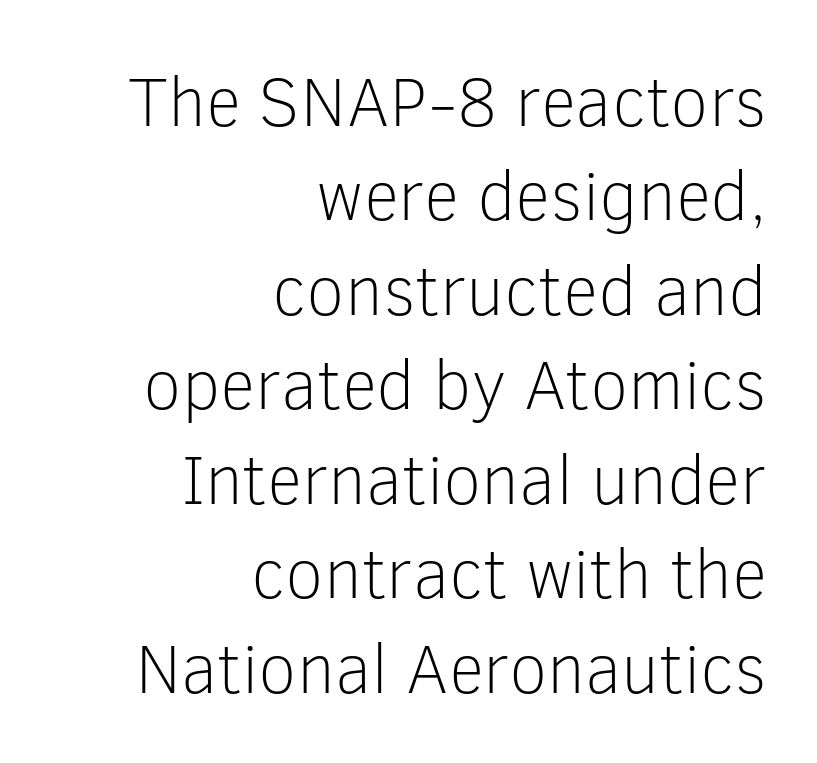
No heavy texture on the line: the type isn't bold. It's the straight-up-and-down kind of type. Classification — sans serif. Compared with a flush-left layout, this one pins lines to the opposite, right side. The passage shown has conventional tracking throughout. Is this a fixed-width face? No — the glyphs have proportional, varying widths.
